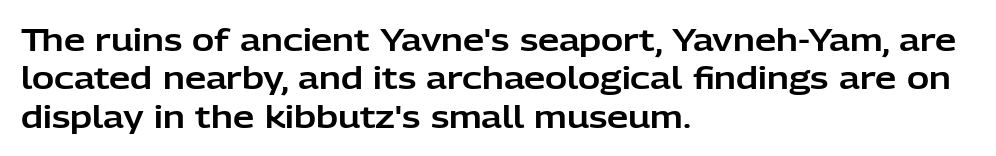
Q: Is the text italic (slanted)? A: No, it is upright.
Q: Is the typeface a serif or a sans-serif typeface? A: Sans-serif.
Q: Is the text underlined? A: No.
Q: How is the paragraph aligned? A: Left-aligned.
Q: Is the spacing between letters normal or unusually wide? A: Normal.
Q: Is the spacing between lines tight, normal or loose? A: Normal.
Q: Width (condensed, normal, or wide)? A: Normal.
Q: Stroke contrast? A: Low.
Q: x-height? A: Medium.
Q: Monospaced? A: No.
